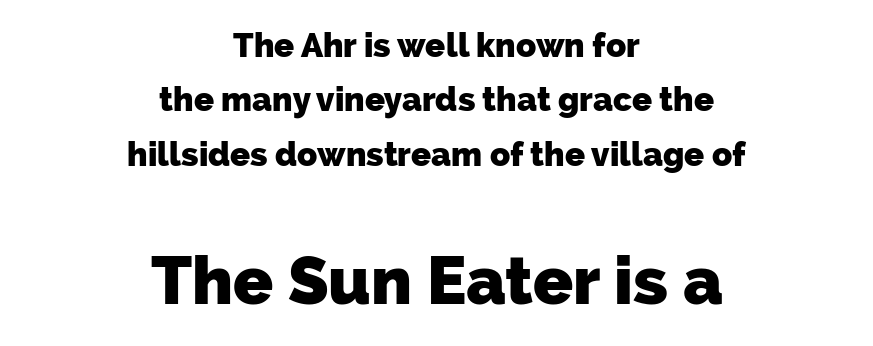
Q: Is the text bold? A: Yes.
Q: Is the typeface a serif or a sans-serif typeface? A: Sans-serif.
Q: Is the text underlined? A: No.
Q: How is the paragraph aligned? A: Centered.
Q: Is the spacing between letters normal or unusually wide? A: Normal.
Q: Is the spacing between lines tight, normal or loose? A: Normal.
Q: Which block of text is set in a larger size, the first (top) or the second (bottom)? A: The second (bottom) one.
Q: Width (condensed, normal, or wide)? A: Normal.
Q: Stroke contrast? A: Low.
Q: x-height? A: Medium.
Q: Monospaced? A: No.
